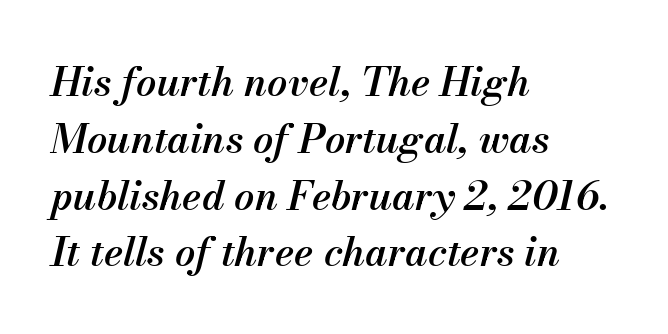
The image shows 40 px semibold type, italic (leaning right); set left-aligned, normal line spacing (1.42x), normal letter spacing, not underlined; medium stroke contrast and a small x-height.
